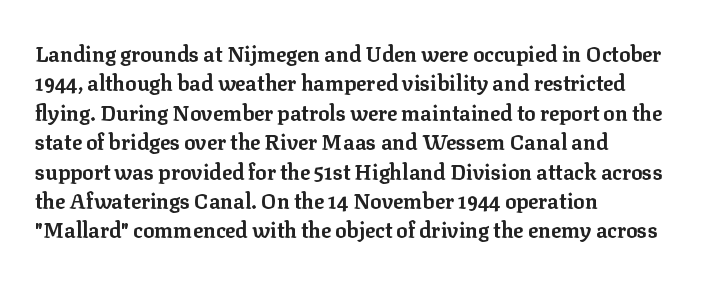
The image shows 21 px bold type, upright; set left-aligned, normal line spacing (1.4x), normal letter spacing, not underlined.
